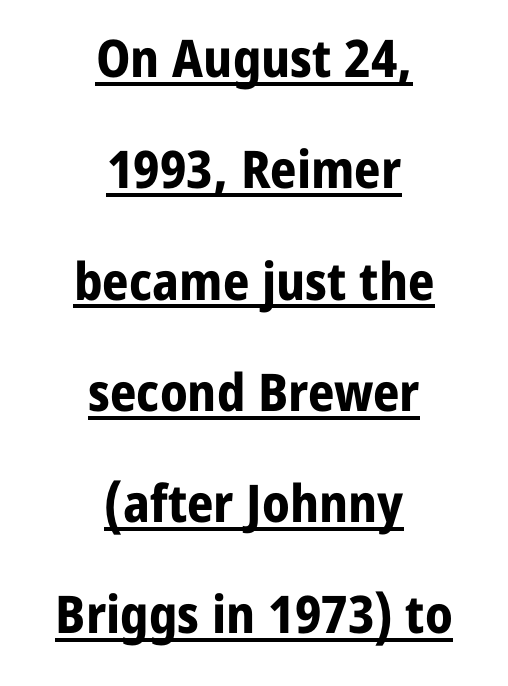
The image shows 52 px bold sans-serif type, upright; set centered, loose line spacing (2.14x), normal letter spacing, underlined; low stroke contrast and a medium x-height.
